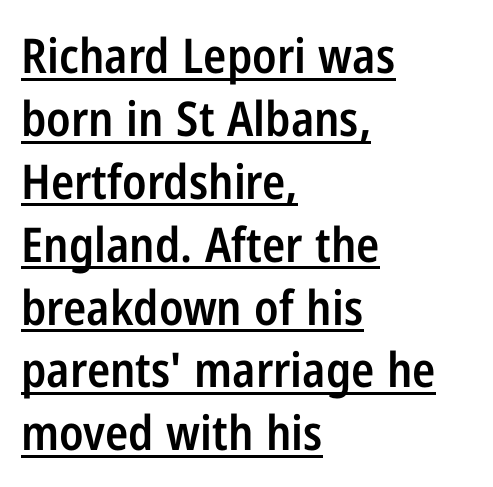
Q: Is the text bold? A: Semi-bold.
Q: Is the text italic (slanted)? A: No, it is upright.
Q: Is the typeface a serif or a sans-serif typeface? A: Sans-serif.
Q: Is the text underlined? A: Yes.
Q: How is the paragraph aligned? A: Left-aligned.
Q: Is the spacing between letters normal or unusually wide? A: Normal.
Q: Is the spacing between lines tight, normal or loose? A: Normal.
Q: Width (condensed, normal, or wide)? A: Condensed.
Q: Stroke contrast? A: Low.
Q: x-height? A: Medium.
Q: Monospaced? A: No.
